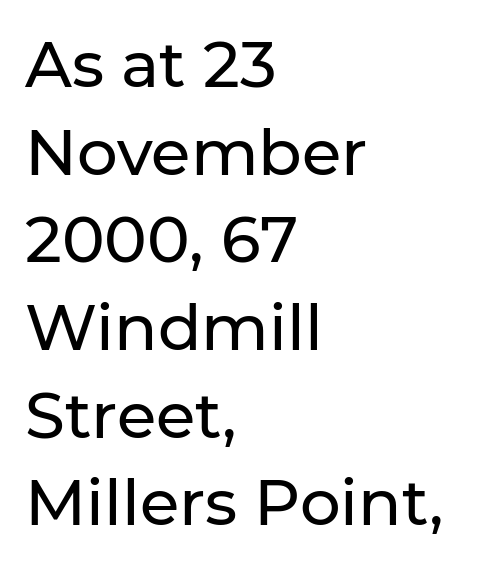
The image shows 64 px sans-serif type, upright; set left-aligned, normal line spacing (1.37x), normal letter spacing, not underlined; low stroke contrast and a medium x-height.
